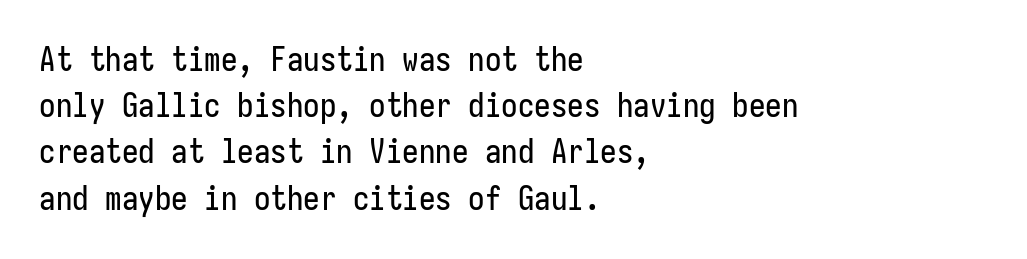
Layout note: lines flush left. The words here are not underlined. The lettering stays uniformly vertical, giving the passage a roman look. What kind of face is this? One without serifs — a sans. The rendering keeps characters at their native spacing.
